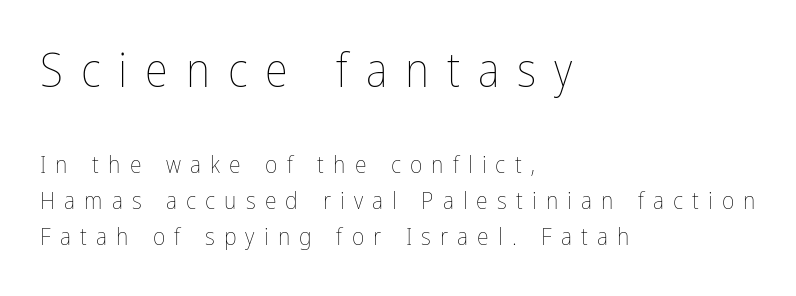
Q: Is the text bold? A: No.
Q: Is the text italic (slanted)? A: No, it is upright.
Q: Is the text underlined? A: No.
Q: How is the paragraph aligned? A: Left-aligned.
Q: Is the spacing between letters normal or unusually wide? A: Unusually wide.
Q: Is the spacing between lines tight, normal or loose? A: Normal.
Q: Which block of text is set in a larger size, the first (top) or the second (bottom)? A: The first (top) one.
Q: Width (condensed, normal, or wide)? A: Condensed.
Q: Stroke contrast? A: Low.
Q: x-height? A: Medium.
Q: Monospaced? A: No.
